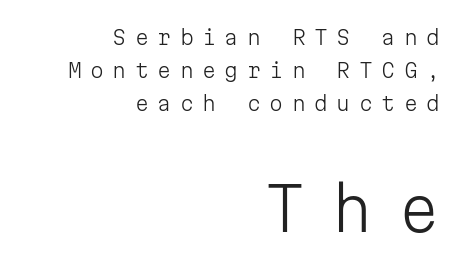
The image shows 60 px light sans-serif type, upright, monospaced; set right-aligned, normal line spacing (1.65x), unusually wide letter spacing (+0.42 em), not underlined; the second (bottom) block is 3.0x larger; low stroke contrast and a medium x-height.
